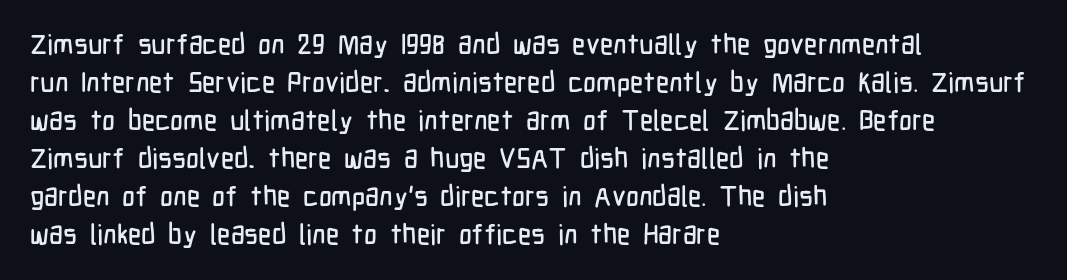
The image shows 28 px condensed sans-serif type, upright; set left-aligned, normal line spacing (1.36x), normal letter spacing, not underlined; low stroke contrast and a medium x-height.
